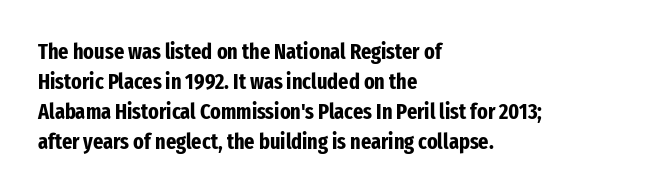
Q: Is the text bold? A: Yes.
Q: Is the text italic (slanted)? A: No, it is upright.
Q: Is the text underlined? A: No.
Q: How is the paragraph aligned? A: Left-aligned.
Q: Is the spacing between letters normal or unusually wide? A: Normal.
Q: Is the spacing between lines tight, normal or loose? A: Normal.
